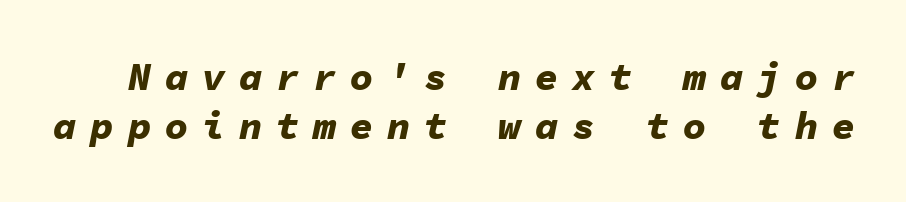
Characters follow at a spacing far wider than the type designer built in. Plain, unruled lines of type. Horizontal bands of white between lines are of average thickness. In terms of posture, this sample is oblique. Each letter, wide or thin by design, is forced into the same width here.
